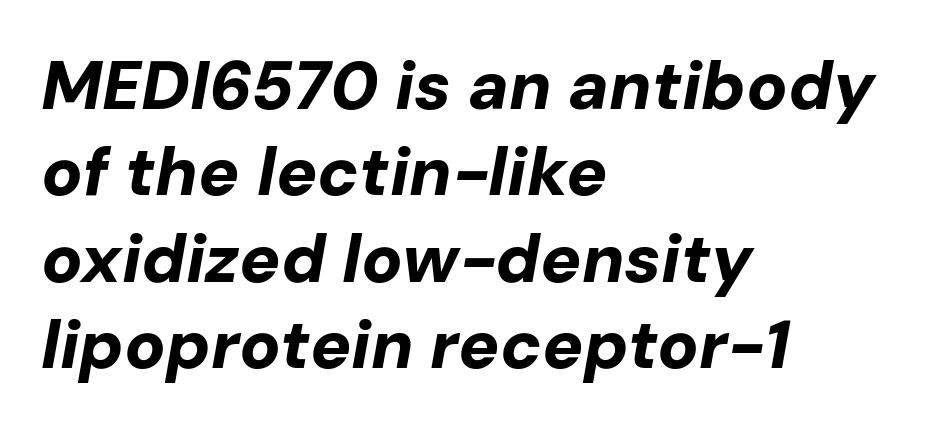
{"italic": "yes", "lean": "right", "slant_degrees": 10, "bold": "yes", "weight": "bold", "width": "normal", "stroke_contrast": "low", "x_height": "medium", "monospaced": "no", "underline": "no", "align": "left", "line_spacing": "normal", "line_spacing_ratio": 1.27, "letter_spacing": "normal", "letter_spacing_em": 0.0, "glyph_px": 68}
